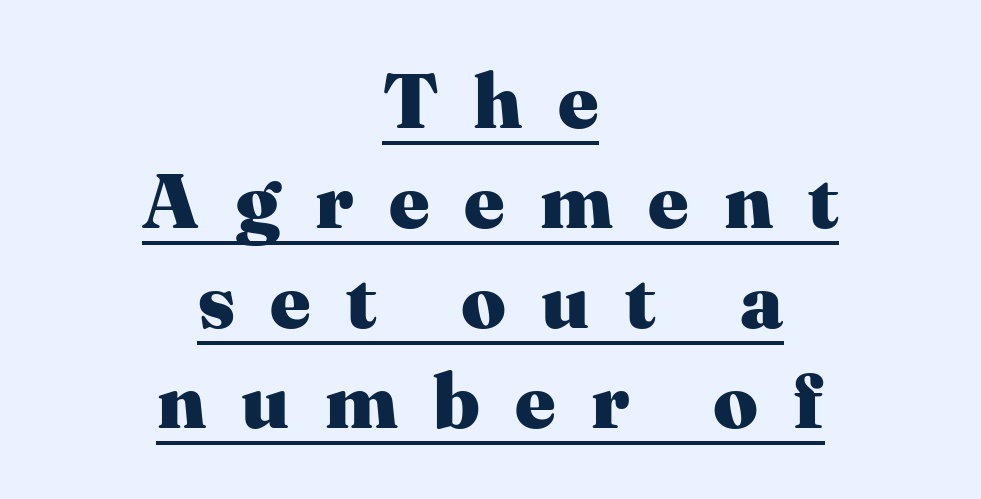
Q: Is the text bold? A: Yes.
Q: Is the text italic (slanted)? A: No, it is upright.
Q: Is the typeface a serif or a sans-serif typeface? A: Serif.
Q: Is the text underlined? A: Yes.
Q: How is the paragraph aligned? A: Centered.
Q: Is the spacing between letters normal or unusually wide? A: Unusually wide.
Q: Is the spacing between lines tight, normal or loose? A: Normal.
Q: Width (condensed, normal, or wide)? A: Normal.
Q: Stroke contrast? A: Medium.
Q: x-height? A: Medium.
Q: Monospaced? A: No.
